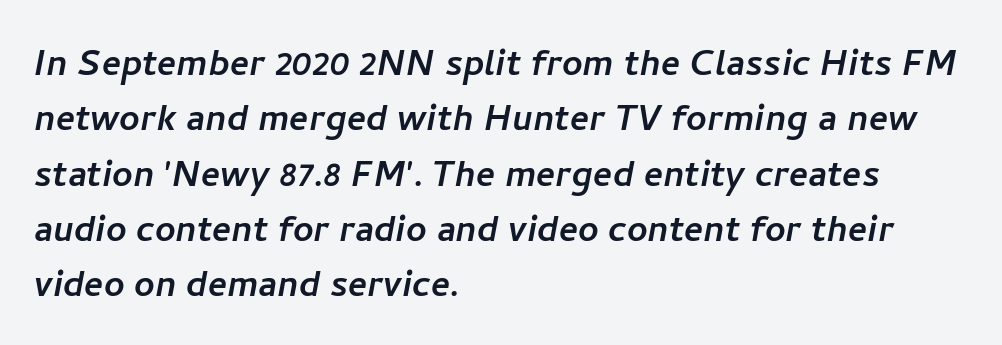
Q: Is the typeface a serif or a sans-serif typeface? A: Sans-serif.
Q: Is the text underlined? A: No.
Q: How is the paragraph aligned? A: Left-aligned.
Q: Is the spacing between letters normal or unusually wide? A: Normal.
Q: Width (condensed, normal, or wide)? A: Normal.
Q: Stroke contrast? A: Low.
Q: x-height? A: Medium.
Q: Monospaced? A: No.
